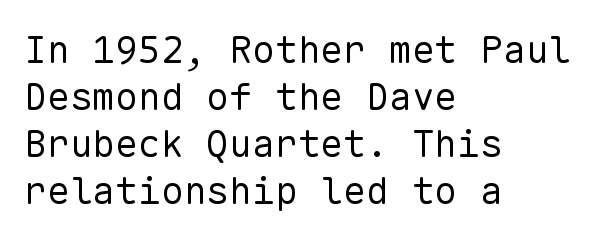
{"serif": "no", "italic": "no", "bold": "no", "weight": "regular", "width": "normal", "stroke_contrast": "low", "x_height": "medium", "monospaced": "yes", "underline": "no", "align": "left", "line_spacing_ratio": 1.24, "letter_spacing": "normal", "letter_spacing_em": 0.0, "glyph_px": 38}
